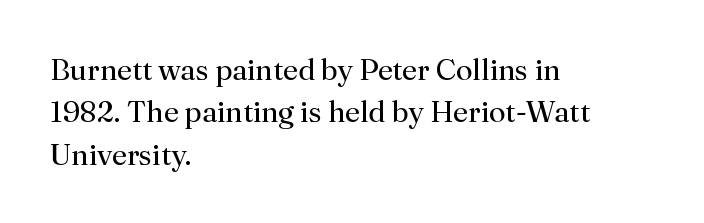
Weight: regular or lighter. The horizontal fit of the characters is conventional and even. Leading matches the norm, producing a regular column. The face used here is proportionally spaced, like ordinary book or web type.
